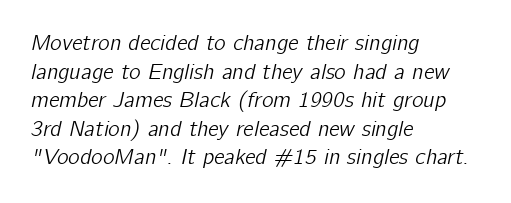
{"italic": "yes", "lean": "right", "slant_degrees": 12, "underline": "no", "align": "left", "line_spacing": "normal", "line_spacing_ratio": 1.3, "letter_spacing": "normal", "letter_spacing_em": 0.0, "glyph_px": 22}
